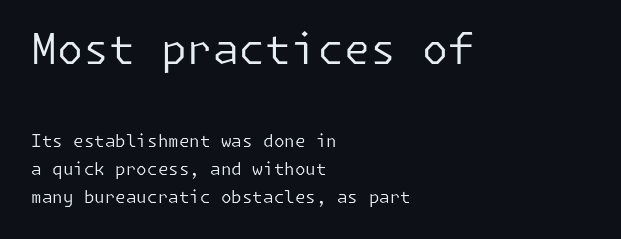
The image shows 42 px regular-weight sans-serif type, upright; set left-aligned, normal line spacing (1.64x), normal letter spacing, not underlined; the first (top) block is 2.47x larger; low stroke contrast and a medium x-height.
